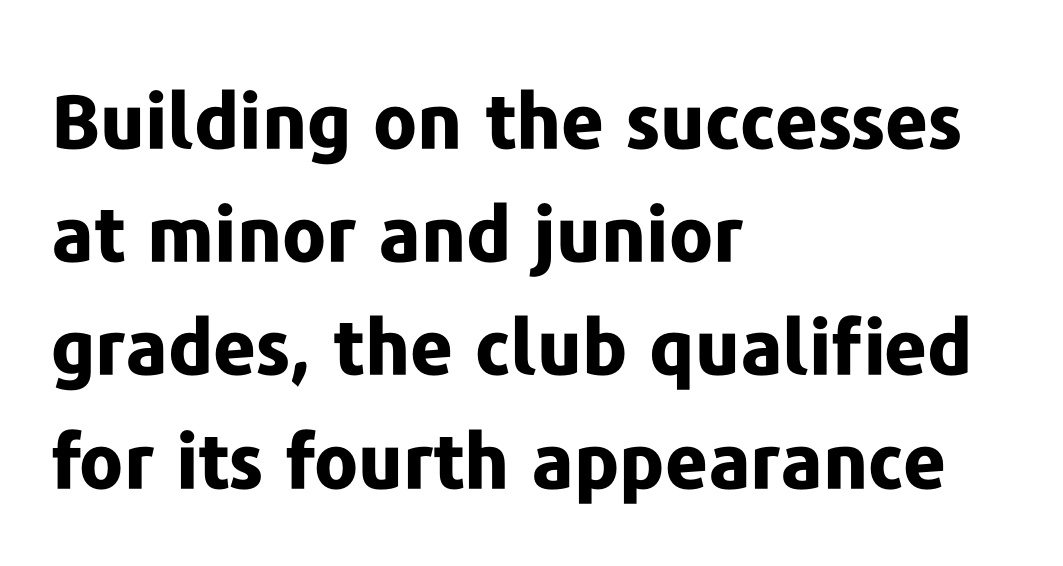
The passage shown is typed in a proportional face where columns would drift. Inter-character spacing is left at the font's built-in metrics. The letters are bold, with thick, heavy strokes. Nope, not italic — everything's standing straight.
